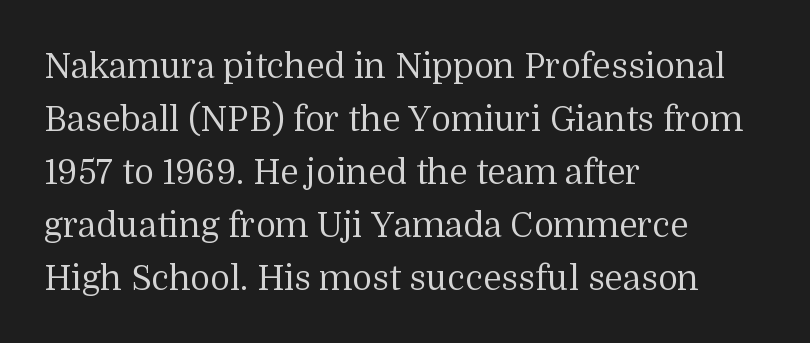
{"serif": "yes", "italic": "no", "bold": "no", "weight": "regular", "width": "normal", "stroke_contrast": "medium", "x_height": "medium", "monospaced": "no", "underline": "no", "align": "left", "line_spacing": "normal", "line_spacing_ratio": 1.56, "letter_spacing": "normal", "letter_spacing_em": 0.0, "glyph_px": 34}
